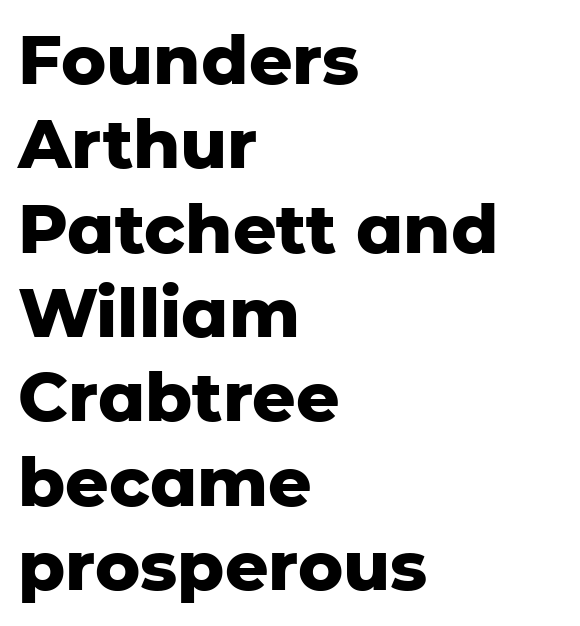
Is this a fixed-width face? No — the glyphs have proportional, varying widths. Type without underlining. Is the type bold? Yes — the strokes are clearly thick and heavy. Is there any slant? The stems are plumb.
